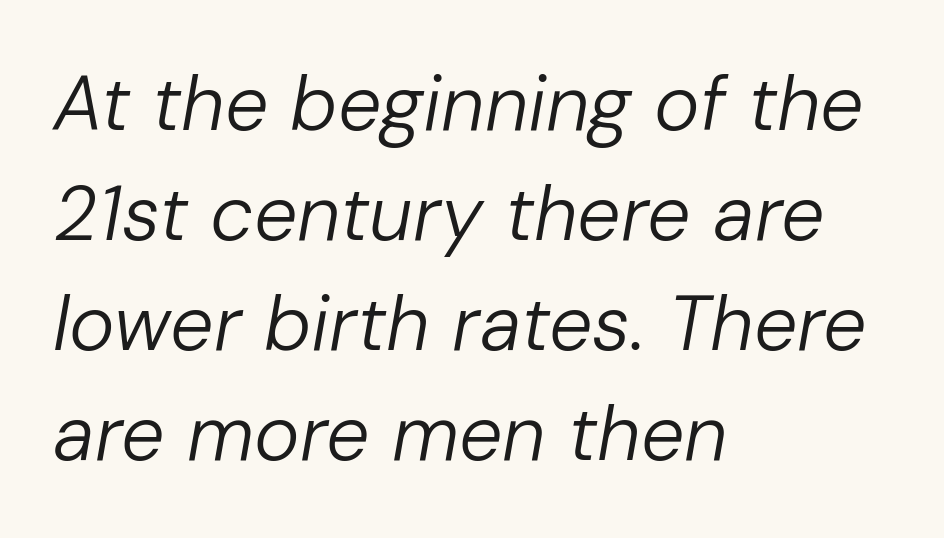
A bare baseline throughout the passage. Whoever set this chose a conventional vertical rhythm. The lettering tilts uniformly, giving the passage an italic look. The strokes are not fattened; the text isn't bold. Proportional: the letters do not fall into vertical columns.
